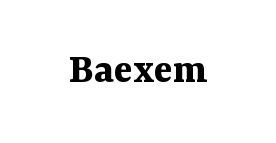
The passage shown is typed in a proportional face where columns would drift. The letters carry serifs — small finishing strokes at the ends of their stems. Short note: letters normally spaced. These lines were composed using upright roman letters.
